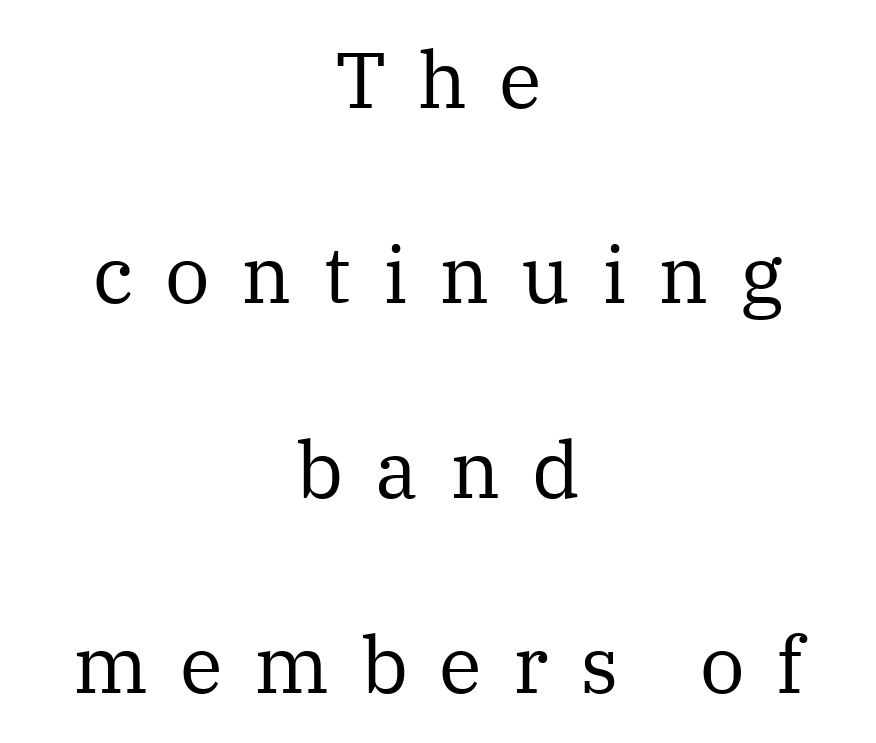
The image shows 79 px regular-weight serif type, upright; set centered, loose line spacing (2.47x), unusually wide letter spacing (+0.4 em), not underlined; medium stroke contrast and a medium x-height.
